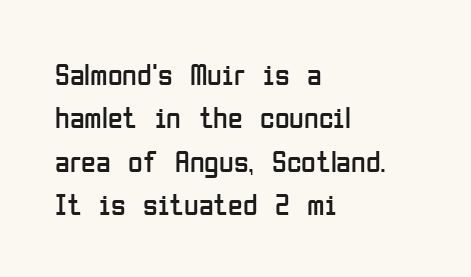
Q: Is the text bold? A: No.
Q: Is the text italic (slanted)? A: No, it is upright.
Q: Is the typeface a serif or a sans-serif typeface? A: Sans-serif.
Q: Is the text underlined? A: No.
Q: How is the paragraph aligned? A: Left-aligned.
Q: Is the spacing between letters normal or unusually wide? A: Normal.
Q: Is the spacing between lines tight, normal or loose? A: Normal.
Q: Width (condensed, normal, or wide)? A: Condensed.
Q: Stroke contrast? A: Low.
Q: x-height? A: Medium.
Q: Monospaced? A: No.
